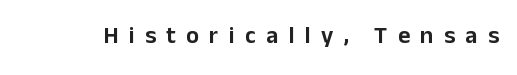
The image shows 24 px text type, upright; set unusually wide letter spacing (+0.43 em), not underlined.
